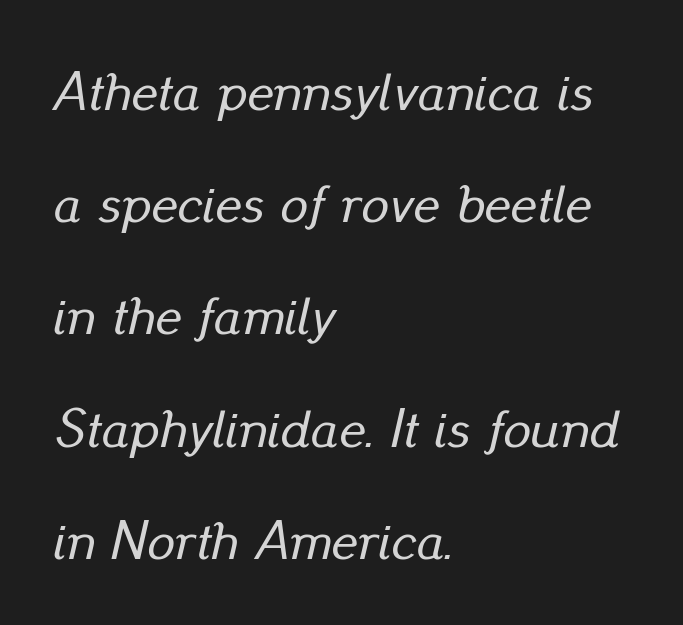
{"italic": "yes", "lean": "right", "slant_degrees": 13, "width": "normal", "stroke_contrast": "low", "x_height": "small", "monospaced": "no", "underline": "no", "align": "left", "line_spacing": "loose", "line_spacing_ratio": 2.04, "letter_spacing": "normal", "letter_spacing_em": 0.0, "glyph_px": 55}
